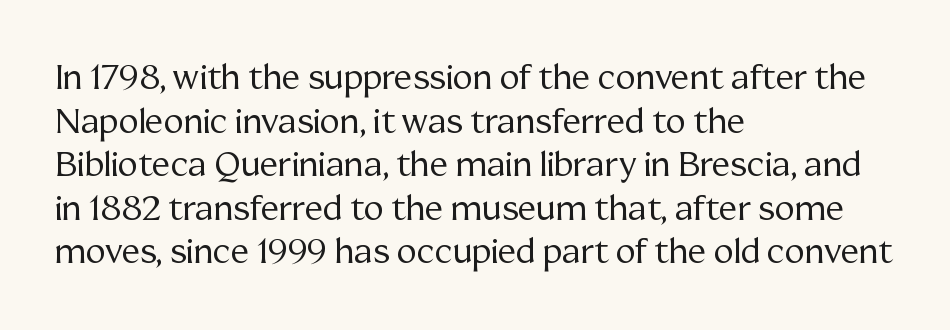
The image shows 34 px regular-weight serif type, upright; set left-aligned, normal line spacing (1.28x), normal letter spacing, not underlined; medium stroke contrast and a medium x-height.
